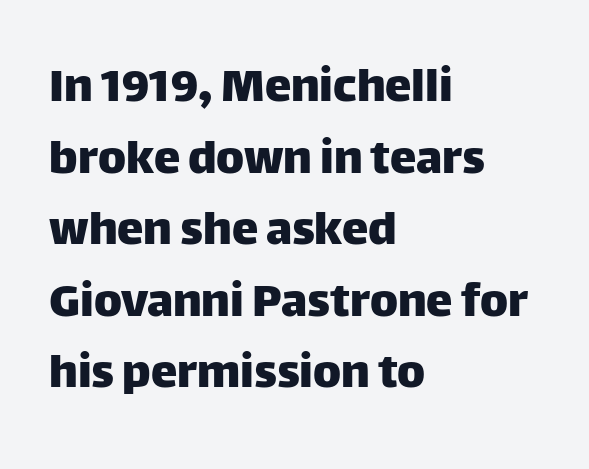
The image shows 53 px sans-serif type, upright; set left-aligned, normal line spacing (1.35x), normal letter spacing, not underlined; low stroke contrast and a large x-height.
